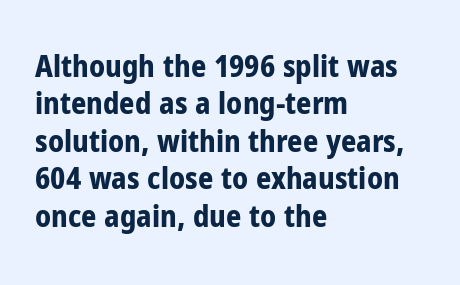
Q: Is the text bold? A: Yes.
Q: Is the text italic (slanted)? A: No, it is upright.
Q: Is the typeface a serif or a sans-serif typeface? A: Sans-serif.
Q: Is the text underlined? A: No.
Q: How is the paragraph aligned? A: Left-aligned.
Q: Is the spacing between letters normal or unusually wide? A: Normal.
Q: Is the spacing between lines tight, normal or loose? A: Normal.
Q: Width (condensed, normal, or wide)? A: Condensed.
Q: Stroke contrast? A: Low.
Q: x-height? A: Medium.
Q: Monospaced? A: No.
